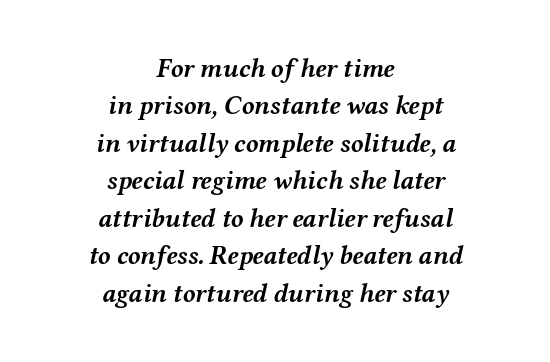
Q: Is the text bold? A: Yes.
Q: Is the text italic (slanted)? A: Yes, it leans right by about 12 degrees.
Q: Is the text underlined? A: No.
Q: How is the paragraph aligned? A: Centered.
Q: Is the spacing between letters normal or unusually wide? A: Normal.
Q: Is the spacing between lines tight, normal or loose? A: Normal.
